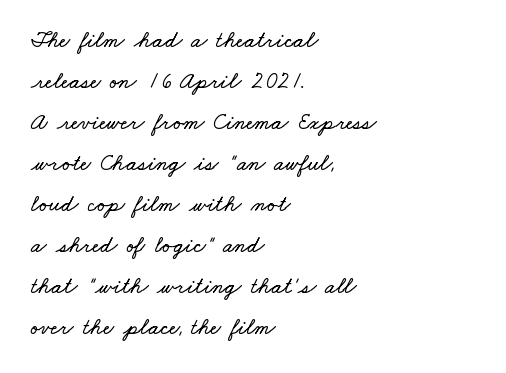
{"underline": "no", "align": "left", "line_spacing_ratio": 1.78, "letter_spacing": "normal", "letter_spacing_em": 0.0, "glyph_px": 23}
